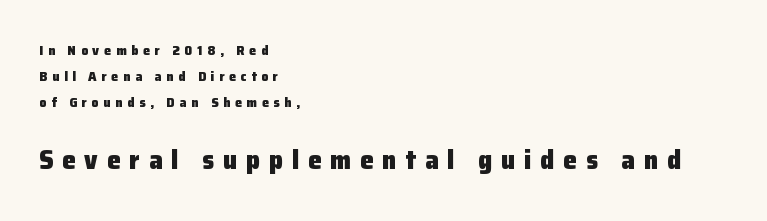
Q: Is the text bold? A: Yes.
Q: Is the text italic (slanted)? A: No, it is upright.
Q: Is the text underlined? A: No.
Q: How is the paragraph aligned? A: Left-aligned.
Q: Is the spacing between letters normal or unusually wide? A: Unusually wide.
Q: Which block of text is set in a larger size, the first (top) or the second (bottom)? A: The second (bottom) one.
